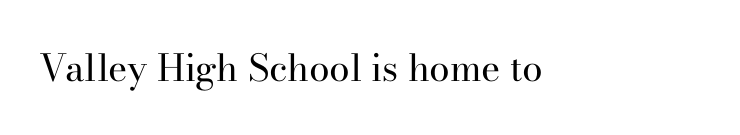
Does extra space separate the letters? No, they use regular spacing. Character widths vary here, with narrow letters taking less room than wide ones. Is this a sans? No — the strokes have serifs. Has an underline been added? It has not. Ascenders rise straight up at ninety degrees. The weight tops out at a normal text grade.
